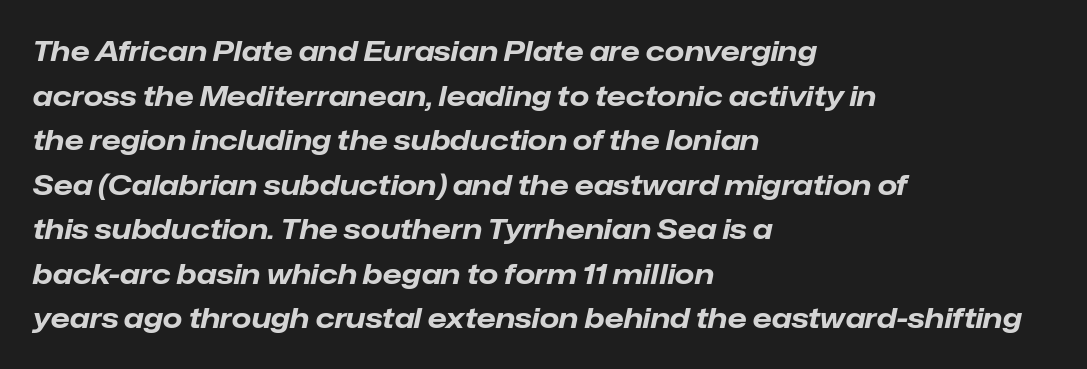
Honestly, there is no underline to notice here at all. Summary of vertical rhythm: regular, with standard interline spacing. The typesetting leans heavy: a genuine bold. Think of a printed novel: that variable character pitch is what you see here.
